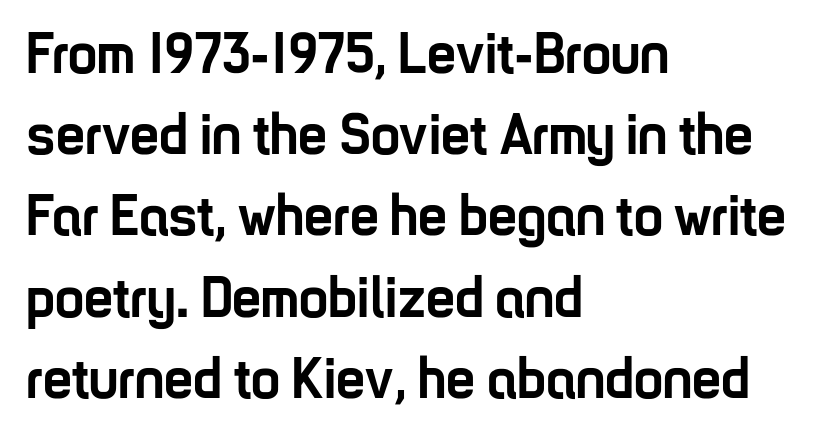
{"serif": "no", "italic": "no", "bold": "yes", "weight": "semibold", "width": "condensed", "stroke_contrast": "low", "x_height": "medium", "monospaced": "no", "underline": "no", "align": "left", "line_spacing": "normal", "line_spacing_ratio": 1.4, "letter_spacing": "normal", "letter_spacing_em": 0.0, "glyph_px": 58}
